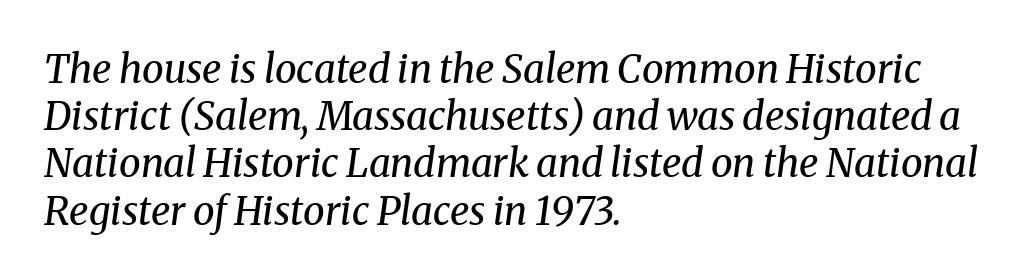
Each letter keeps its own natural width here, so spacing adapts to shape. The rag falls on the right side of this text block. Looking at the ascenders, they clearly lean. The face used here is rendered with its standard letterfit.
